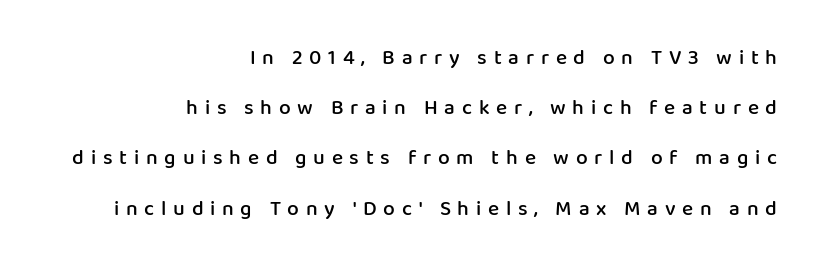
The image shows 21 px text type, upright; set right-aligned, loose line spacing (2.39x), unusually wide letter spacing (+0.32 em), not underlined.
